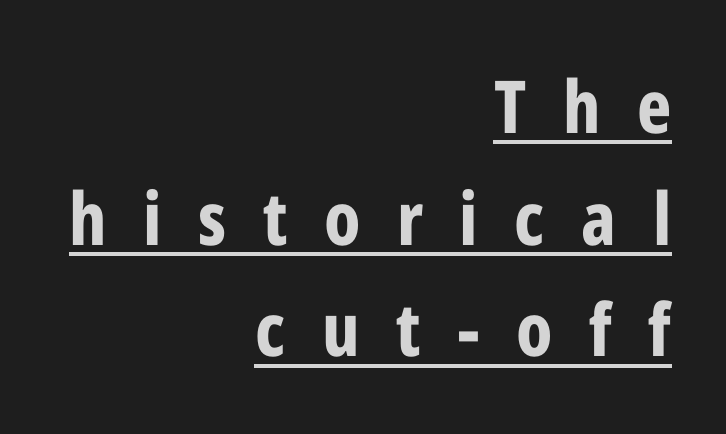
{"serif": "no", "italic": "no", "bold": "yes", "weight": "bold", "width": "condensed", "stroke_contrast": "low", "x_height": "medium", "monospaced": "no", "underline": "yes", "align": "right", "line_spacing": "normal", "line_spacing_ratio": 1.53, "letter_spacing": "wide", "letter_spacing_em": 0.5, "glyph_px": 73}
